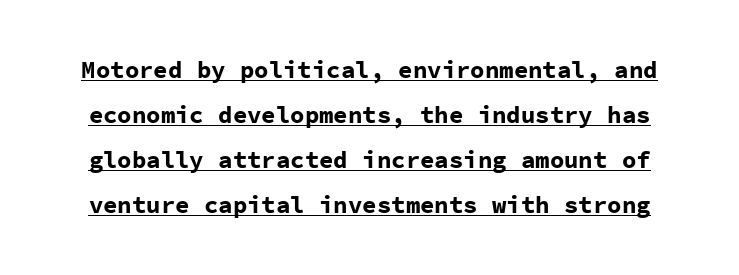
Q: Is the text bold? A: Yes.
Q: Is the text italic (slanted)? A: No, it is upright.
Q: Is the text underlined? A: Yes.
Q: Is the spacing between letters normal or unusually wide? A: Normal.
